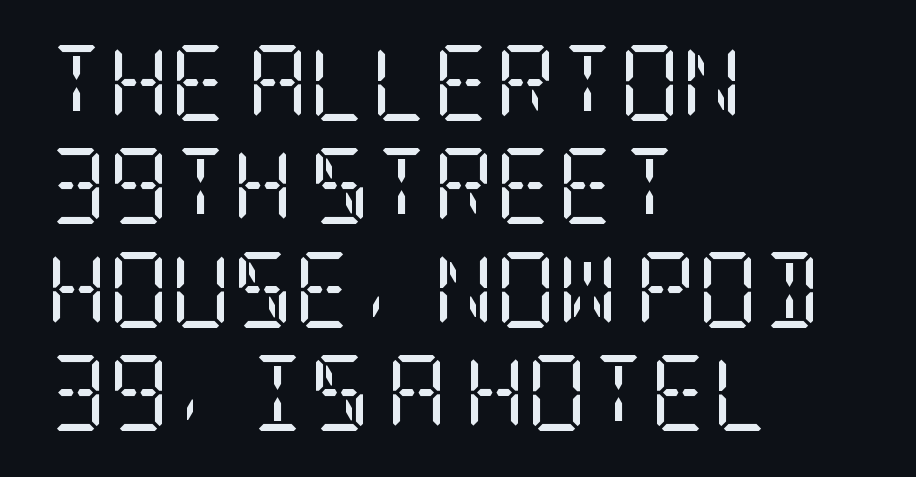
Each new line begins a customary step beneath the previous one. Clear beneath every line of the passage. Horizontally, the lines are justified to the leading edge only. Look at the tracking — it's just the regular setting, nothing added. This sample uses an upright cut, with every glyph sitting square on the baseline.
